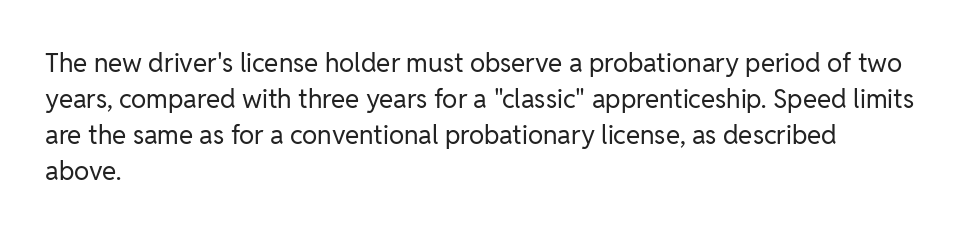
The image shows 26 px text type, upright; set left-aligned, normal line spacing (1.39x), normal letter spacing, not underlined.
